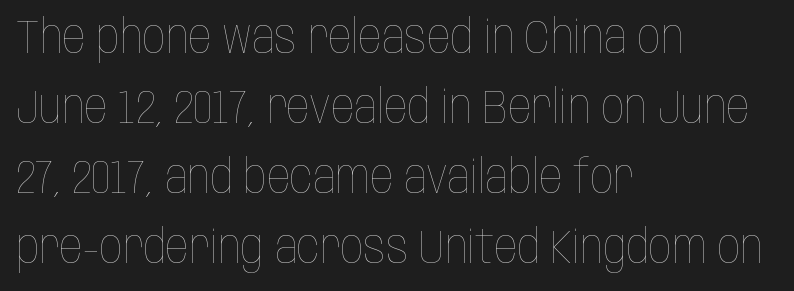
Q: Is the text bold? A: No.
Q: Is the text italic (slanted)? A: No, it is upright.
Q: Is the text underlined? A: No.
Q: How is the paragraph aligned? A: Left-aligned.
Q: Is the spacing between letters normal or unusually wide? A: Normal.
Q: Is the spacing between lines tight, normal or loose? A: Normal.
Q: Width (condensed, normal, or wide)? A: Condensed.
Q: Stroke contrast? A: Low.
Q: x-height? A: Large.
Q: Monospaced? A: No.
